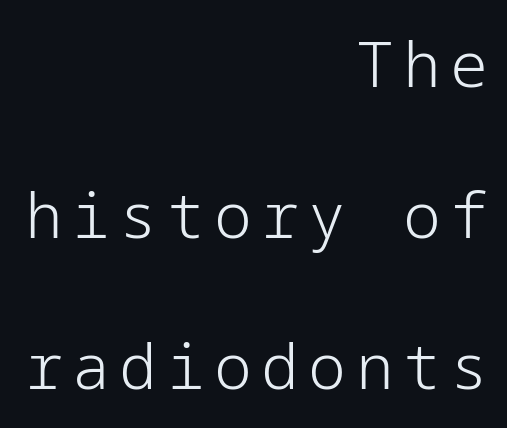
The image shows 63 px light sans-serif type, upright; set right-aligned, loose line spacing (2.4x), not underlined; low stroke contrast and a medium x-height.
